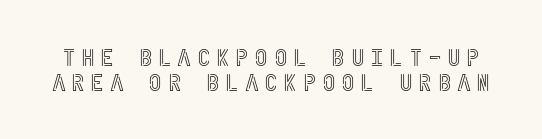
Q: Is the text italic (slanted)? A: No, it is upright.
Q: Is the text underlined? A: No.
Q: Is the spacing between letters normal or unusually wide? A: Unusually wide.
Q: Is the spacing between lines tight, normal or loose? A: Tight.
